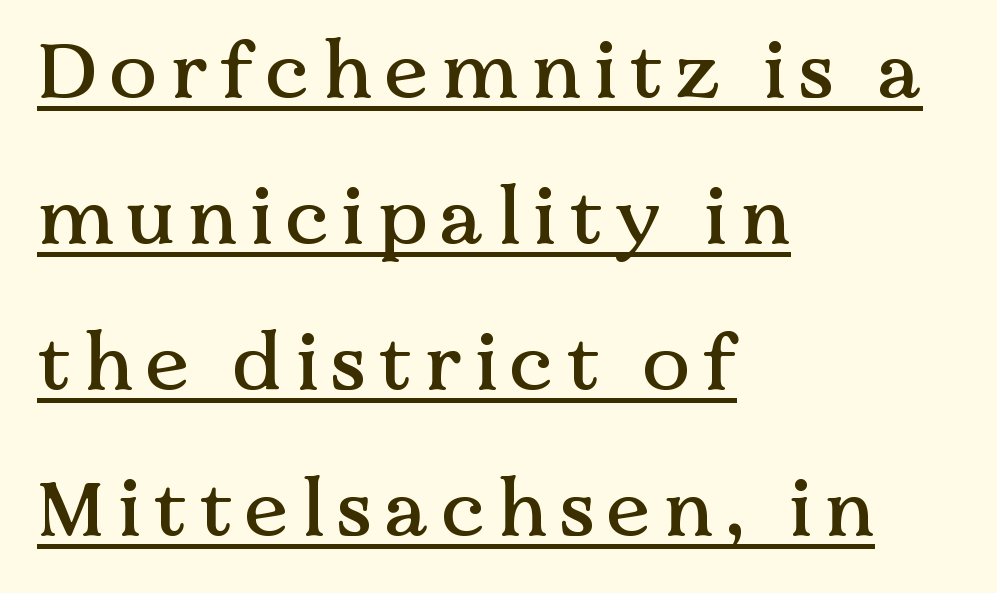
The image shows 79 px serif type, upright; set left-aligned, line spacing 1.85x, underlined; medium stroke contrast and a medium x-height.
